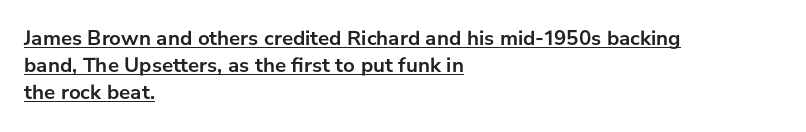
The image shows 21 px bold type, upright; set left-aligned, normal line spacing (1.29x), normal letter spacing, underlined.
